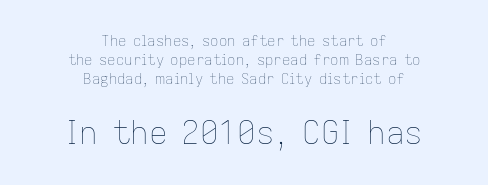
{"italic": "no", "bold": "no", "weight": "thin", "width": "normal", "stroke_contrast": "low", "x_height": "medium", "monospaced": "no", "underline": "no", "align": "center", "line_spacing": "normal", "line_spacing_ratio": 1.36, "letter_spacing": "normal", "letter_spacing_em": 0.0, "larger_block": "second", "size_ratio": 2.21, "glyph_px": 31}
